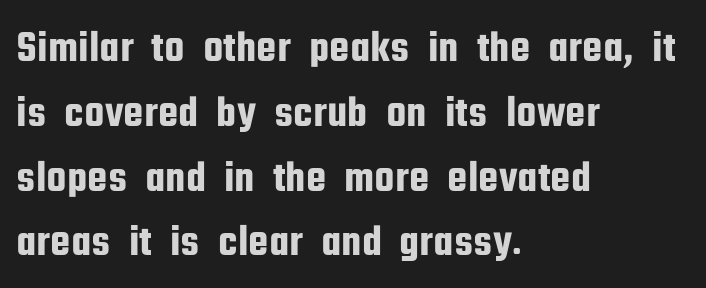
The setting favours the left margin, as ordinary paragraphs usually do. This is roman type, the default non-slanted kind. Note: no serifs on the glyphs. These lines are rendered in a variable-pitch font. The zone under the glyphs is completely vacant. Here the glyphs are tracked normally, forming tight word shapes.
